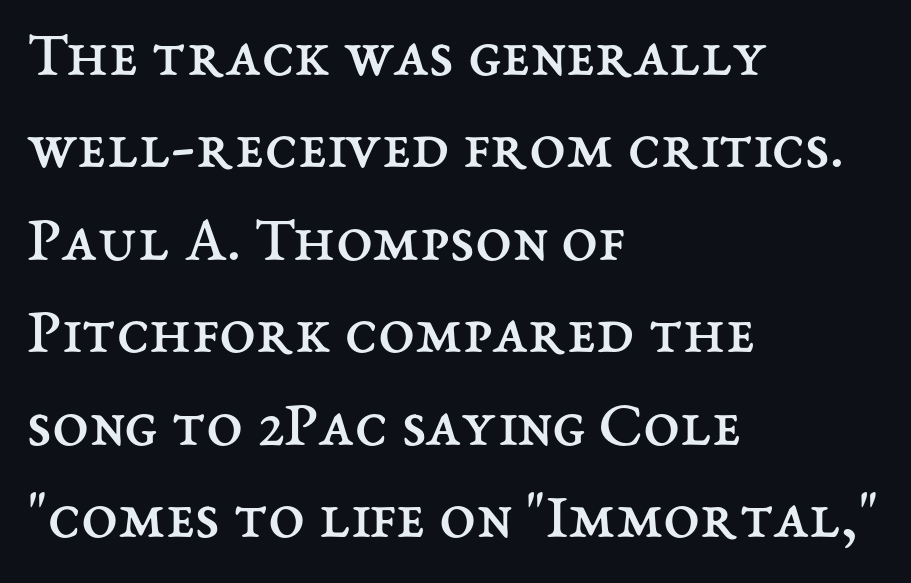
Q: Is the text bold? A: No.
Q: Is the text italic (slanted)? A: No, it is upright.
Q: Is the text underlined? A: No.
Q: How is the paragraph aligned? A: Left-aligned.
Q: Is the spacing between letters normal or unusually wide? A: Normal.
Q: Is the spacing between lines tight, normal or loose? A: Normal.
Q: Width (condensed, normal, or wide)? A: Normal.
Q: Stroke contrast? A: Medium.
Q: x-height? A: Medium.
Q: Monospaced? A: No.
